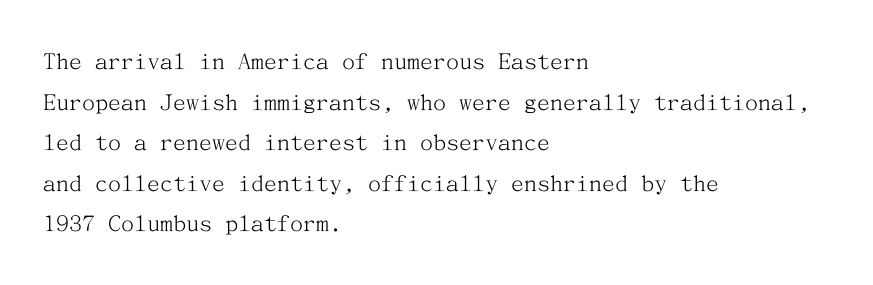
Q: Is the text bold? A: No.
Q: Is the text italic (slanted)? A: No, it is upright.
Q: Is the text underlined? A: No.
Q: How is the paragraph aligned? A: Left-aligned.
Q: Is the spacing between letters normal or unusually wide? A: Normal.
Q: Is the spacing between lines tight, normal or loose? A: Normal.
